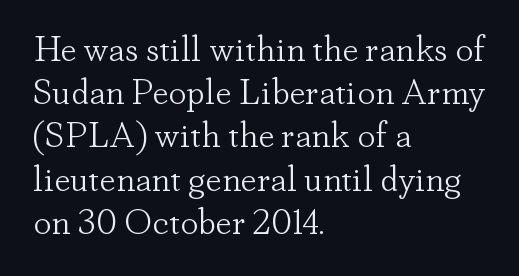
Q: Is the text bold? A: No.
Q: Is the text italic (slanted)? A: No, it is upright.
Q: Is the typeface a serif or a sans-serif typeface? A: Serif.
Q: Is the text underlined? A: No.
Q: How is the paragraph aligned? A: Left-aligned.
Q: Is the spacing between letters normal or unusually wide? A: Normal.
Q: Width (condensed, normal, or wide)? A: Normal.
Q: Stroke contrast? A: Low.
Q: x-height? A: Small.
Q: Monospaced? A: No.
